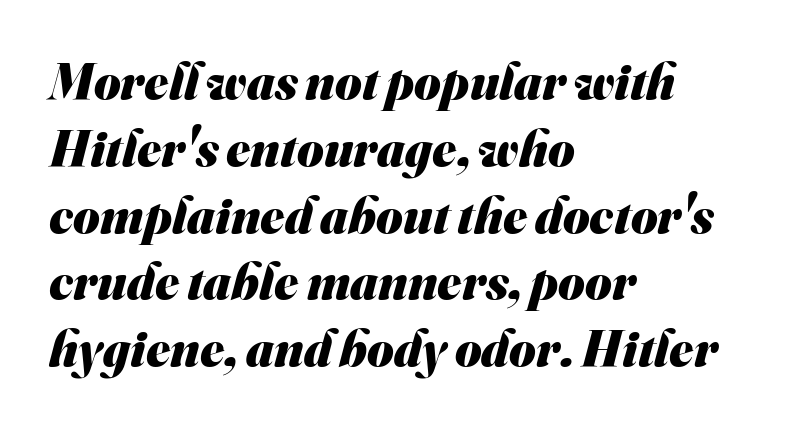
{"serif": "no", "bold": "yes", "weight": "heavy", "width": "normal", "stroke_contrast": "medium", "x_height": "small", "monospaced": "no", "underline": "no", "align": "left", "line_spacing": "normal", "line_spacing_ratio": 1.31, "letter_spacing": "normal", "letter_spacing_em": 0.0, "glyph_px": 51}
